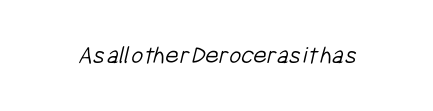
The image shows 26 px text type; set normal letter spacing, not underlined.
